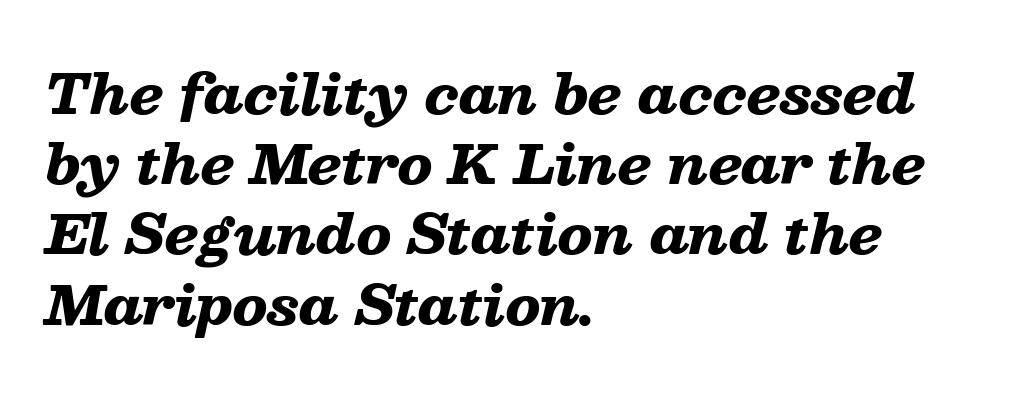
Q: Is the text bold? A: Yes.
Q: Is the text italic (slanted)? A: Yes, it leans right by about 13 degrees.
Q: Is the text underlined? A: No.
Q: How is the paragraph aligned? A: Left-aligned.
Q: Is the spacing between letters normal or unusually wide? A: Normal.
Q: Is the spacing between lines tight, normal or loose? A: Normal.
Q: Width (condensed, normal, or wide)? A: Wide.
Q: Stroke contrast? A: Low.
Q: x-height? A: Medium.
Q: Monospaced? A: No.
